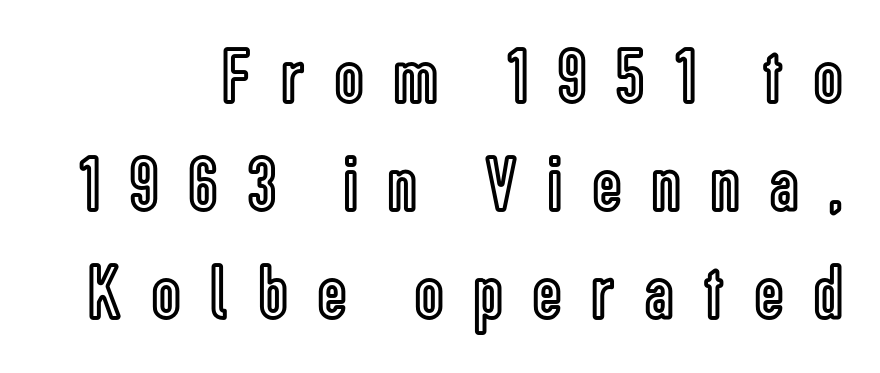
The image shows 79 px condensed type, upright; set right-aligned, normal line spacing (1.37x), unusually wide letter spacing (+0.39 em), not underlined; a medium x-height.
